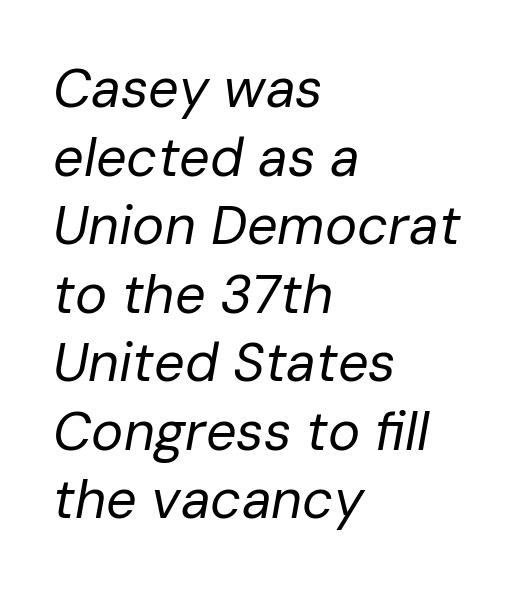
The image shows 54 px regular-weight type, italic (leaning right); set left-aligned, normal line spacing (1.27x), normal letter spacing, not underlined; low stroke contrast and a medium x-height.
